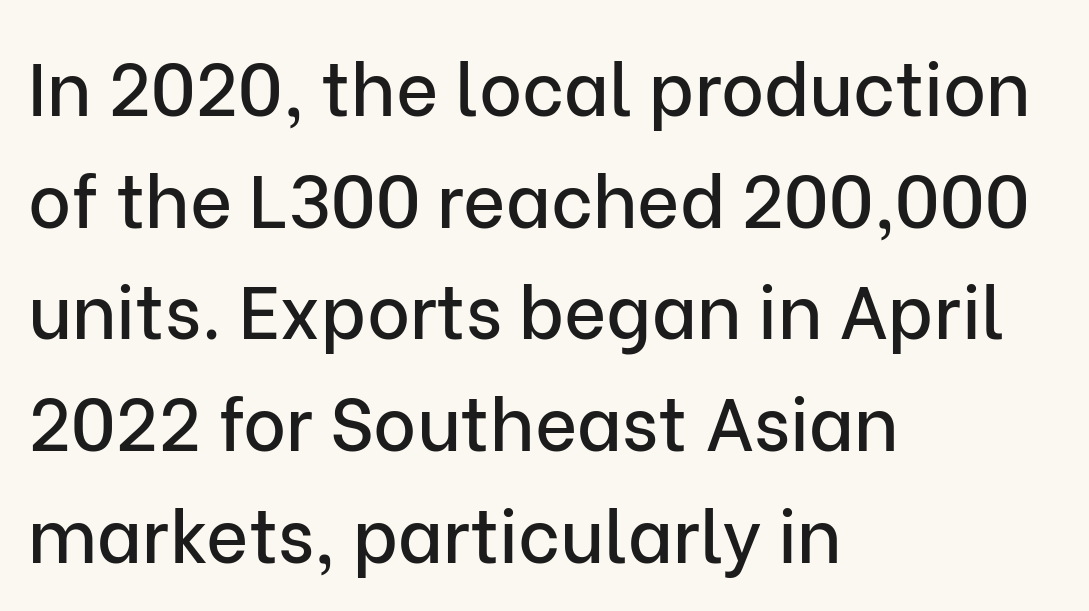
The image shows 73 px sans-serif type, upright; set left-aligned, normal line spacing (1.53x), normal letter spacing, not underlined; low stroke contrast and a medium x-height.
